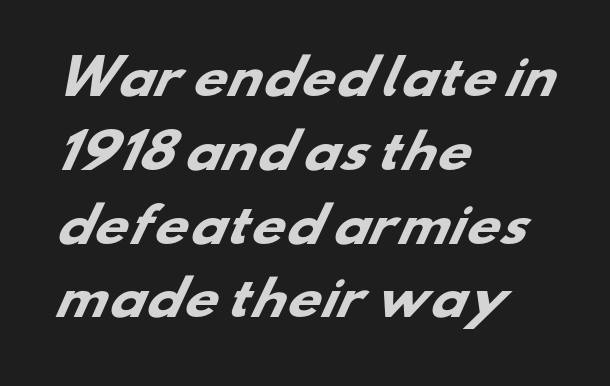
Q: Is the text bold? A: Yes.
Q: Is the typeface a serif or a sans-serif typeface? A: Sans-serif.
Q: Is the text underlined? A: No.
Q: How is the paragraph aligned? A: Left-aligned.
Q: Is the spacing between letters normal or unusually wide? A: Normal.
Q: Is the spacing between lines tight, normal or loose? A: Normal.
Q: Width (condensed, normal, or wide)? A: Wide.
Q: Stroke contrast? A: Low.
Q: x-height? A: Small.
Q: Monospaced? A: No.
